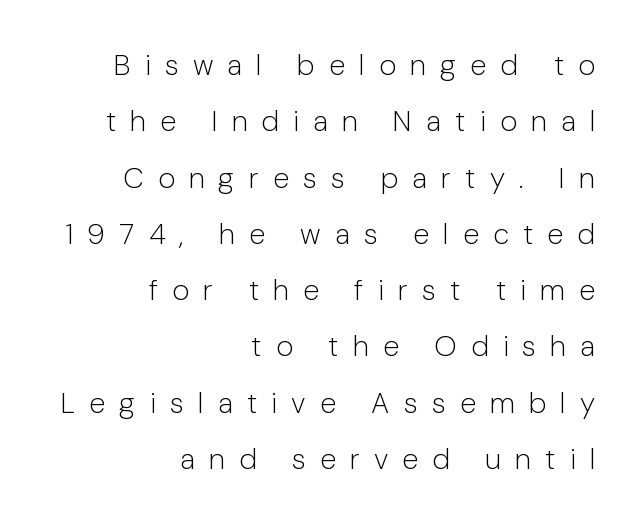
Q: Is the text bold? A: No.
Q: Is the text italic (slanted)? A: No, it is upright.
Q: Is the typeface a serif or a sans-serif typeface? A: Sans-serif.
Q: Is the text underlined? A: No.
Q: How is the paragraph aligned? A: Right-aligned.
Q: Is the spacing between letters normal or unusually wide? A: Unusually wide.
Q: Is the spacing between lines tight, normal or loose? A: Loose.
Q: Width (condensed, normal, or wide)? A: Normal.
Q: Stroke contrast? A: Low.
Q: x-height? A: Medium.
Q: Monospaced? A: No.
